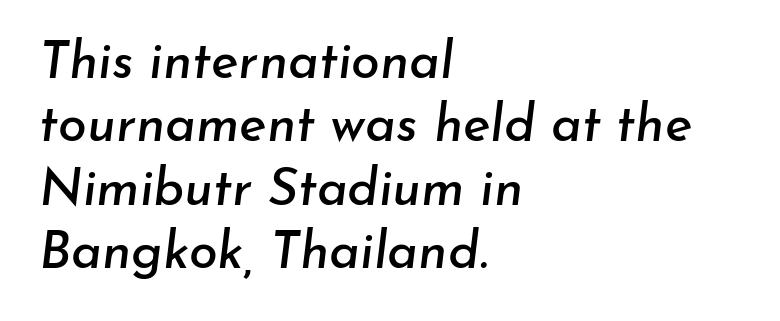
The image shows 52 px text type, italic (leaning right); set left-aligned, line spacing 1.22x, normal letter spacing, not underlined; low stroke contrast and a small x-height.
